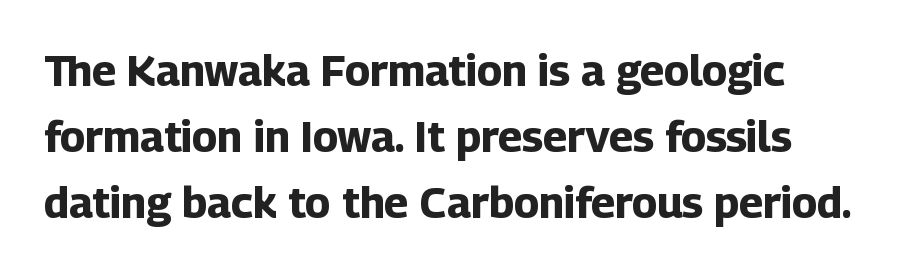
Q: Is the text bold? A: Yes.
Q: Is the text italic (slanted)? A: No, it is upright.
Q: Is the typeface a serif or a sans-serif typeface? A: Sans-serif.
Q: Is the text underlined? A: No.
Q: How is the paragraph aligned? A: Left-aligned.
Q: Is the spacing between letters normal or unusually wide? A: Normal.
Q: Is the spacing between lines tight, normal or loose? A: Normal.
Q: Width (condensed, normal, or wide)? A: Normal.
Q: Stroke contrast? A: Low.
Q: x-height? A: Medium.
Q: Monospaced? A: No.
